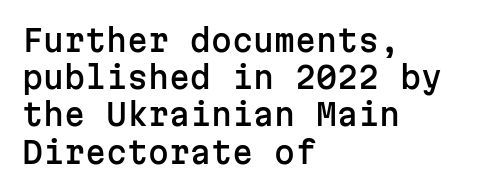
You could count columns in this text — the font is strictly monospaced. The designer went with a sans here, leaving each stem footless. No extra tracking has been applied to these lines. Each row of text sits above clean, open space. Characters remain perfectly vertical along every line. The rendering anchors every line to the left-hand side.
